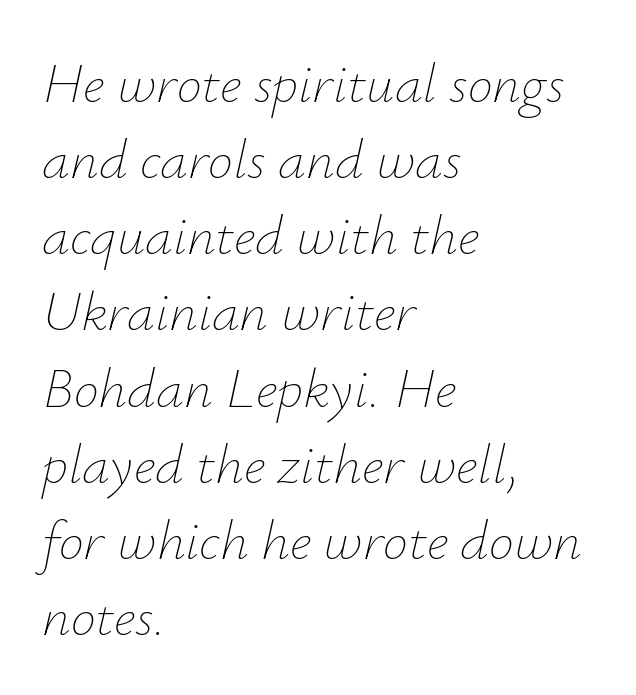
Looks like regular typesetting: each glyph gets only the width it needs. The typography opts for an oblique posture over an upright one. Counters stay open thanks to moderate or lighter strokes. Students, note that the glyphs here touch the page at normal intervals. The glyphs are unaccompanied by any horizontal stroke below them. The lines are quadded left.
